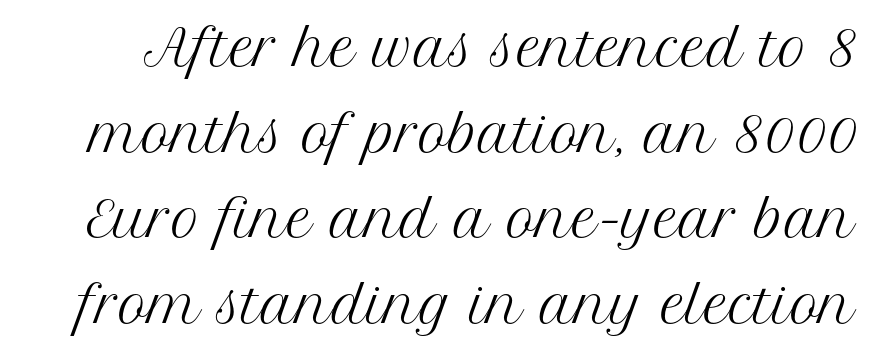
Letters rest on an invisible, unmarked baseline. The letters sit at their default tracking, neither squeezed nor spread. You could not count columns in this text — the font is proportionally spaced. This rendering employs a face with finishing strokes, i.e., a serif. The font sits on the lighter half of the weight spectrum, regular included.
